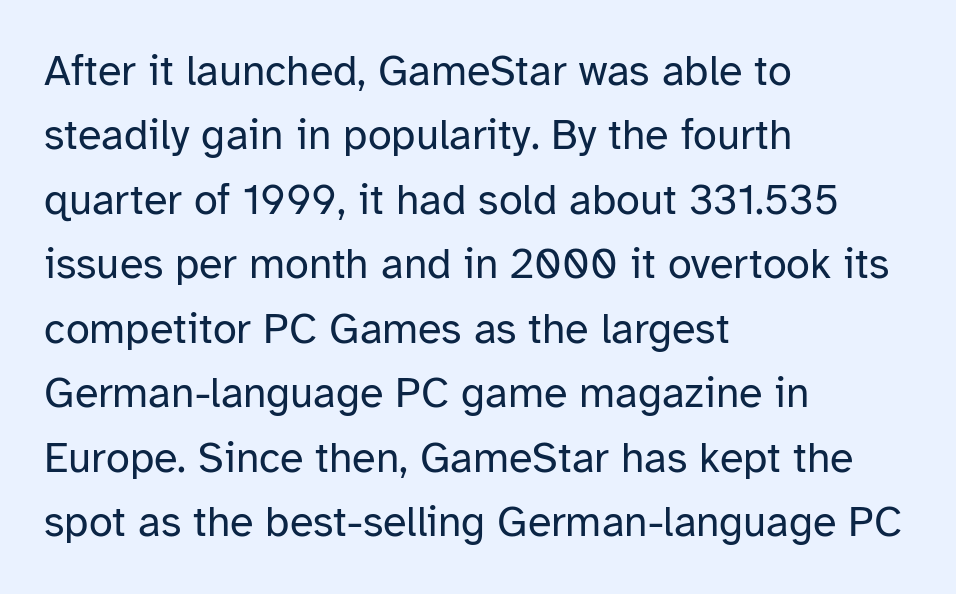
No italicization has been applied; the sample stays upright. Any mark beneath the type? The region is blank. Glyph-to-glyph distance matches everyday printed text. Does the copy run flush right? No — it runs flush left. A sans-serif font was chosen for this passage. This sample has the flowing, uneven cadence of proportional lettering.
